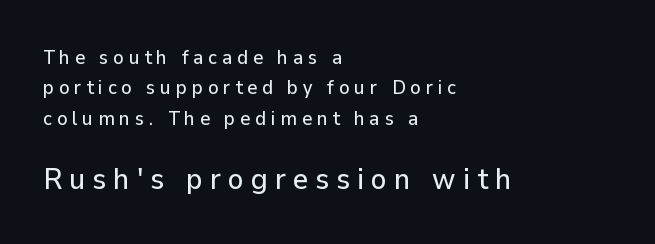
The image shows 30 px sans-serif type, upright; set left-aligned, normal line spacing (1.52x), unusually wide letter spacing (+0.23 em), not underlined; the second (bottom) block is 1.5x larger; low stroke contrast and a medium x-height.
